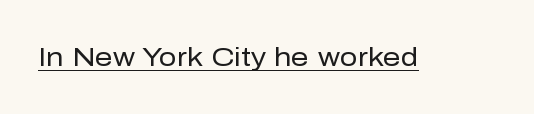
{"italic": "no", "bold": "no", "underline": "yes", "letter_spacing": "normal", "letter_spacing_em": 0.0, "glyph_px": 25}
